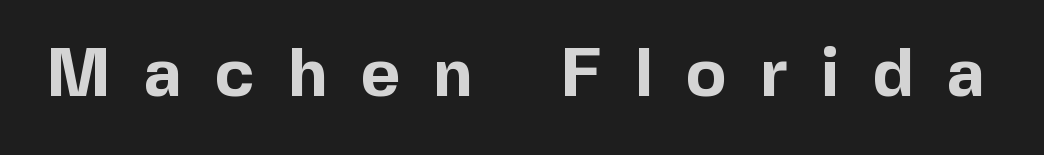
Q: Is the text bold? A: Yes.
Q: Is the text italic (slanted)? A: No, it is upright.
Q: Is the typeface a serif or a sans-serif typeface? A: Sans-serif.
Q: Is the text underlined? A: No.
Q: Is the spacing between letters normal or unusually wide? A: Unusually wide.
Q: Width (condensed, normal, or wide)? A: Normal.
Q: x-height? A: Medium.
Q: Monospaced? A: No.
